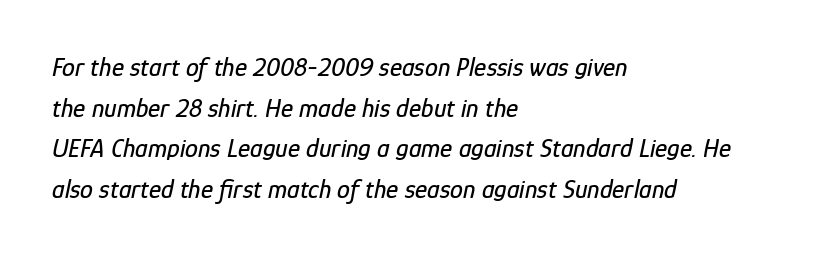
Rendered with sloped, italic letterforms. The setting favours the left margin, as ordinary paragraphs usually do. Letters rest on an invisible, unmarked baseline. Reading down the column, the eye jumps a familiar distance to each next line.
